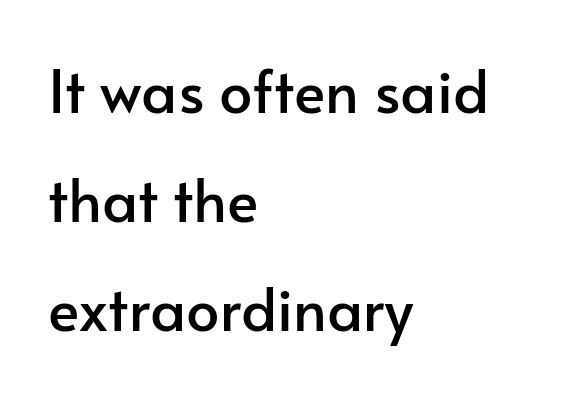
The paragraph has a hard left edge and a soft right edge. The passage shown is typeset with a sans-serif family. In terms of posture, this sample is upright. The string is rendered with underlining switched off. The face used here is proportionally spaced, like ordinary book or web type. The horizontal fit of the characters is conventional and even.
